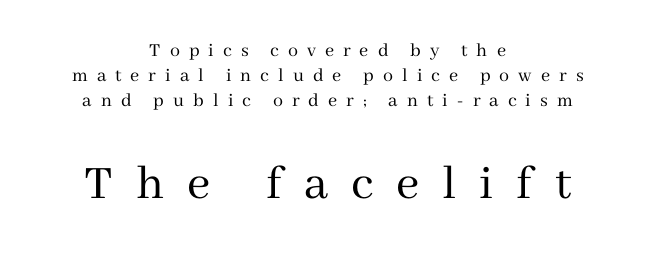
No chunkiness to these letters — they're not bold. A bare baseline throughout the passage. Small over large — that's the arrangement of the two blocks here. Casual observation: everything's sitting right in the middle. What's the leading like? Ordinary, nothing unusual. In terms of letterform style, serifs are clearly present.
